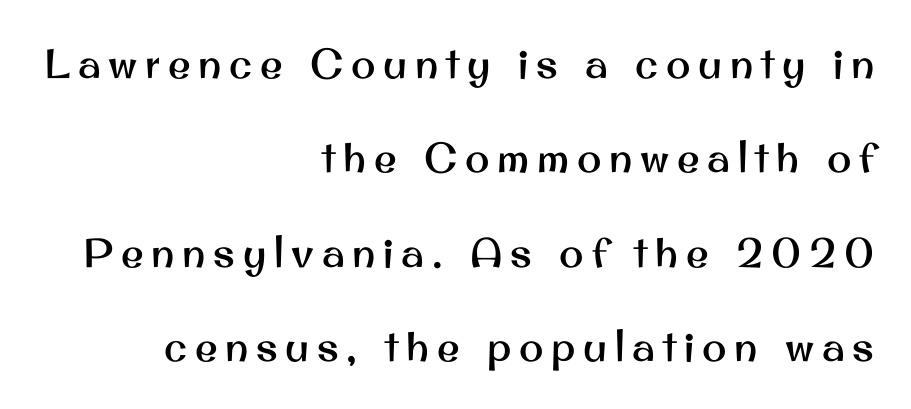
Q: Is the text italic (slanted)? A: No, it is upright.
Q: Is the typeface a serif or a sans-serif typeface? A: Sans-serif.
Q: Is the text underlined? A: No.
Q: How is the paragraph aligned? A: Right-aligned.
Q: Is the spacing between lines tight, normal or loose? A: Loose.
Q: Width (condensed, normal, or wide)? A: Normal.
Q: Stroke contrast? A: Medium.
Q: x-height? A: Small.
Q: Monospaced? A: No.
